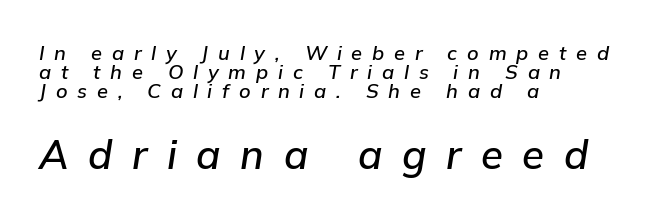
The image shows 40 px text type, italic (leaning right); set left-aligned, tight line spacing (0.95x), unusually wide letter spacing (+0.49 em), not underlined; the second (bottom) block is 2.0x larger; low stroke contrast and a medium x-height.
